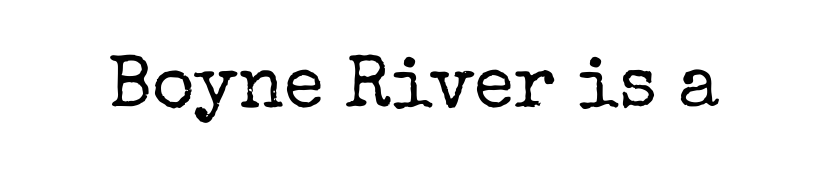
Q: Is the text bold? A: No.
Q: Is the text italic (slanted)? A: No, it is upright.
Q: Is the typeface a serif or a sans-serif typeface? A: Serif.
Q: Is the text underlined? A: No.
Q: Is the spacing between letters normal or unusually wide? A: Normal.
Q: Width (condensed, normal, or wide)? A: Normal.
Q: Stroke contrast? A: Low.
Q: x-height? A: Medium.
Q: Monospaced? A: No.
